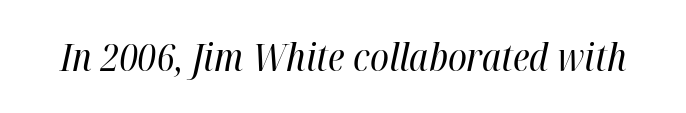
The image shows 38 px regular-weight, condensed type, italic (leaning right); set normal letter spacing, not underlined; high stroke contrast and a medium x-height.
